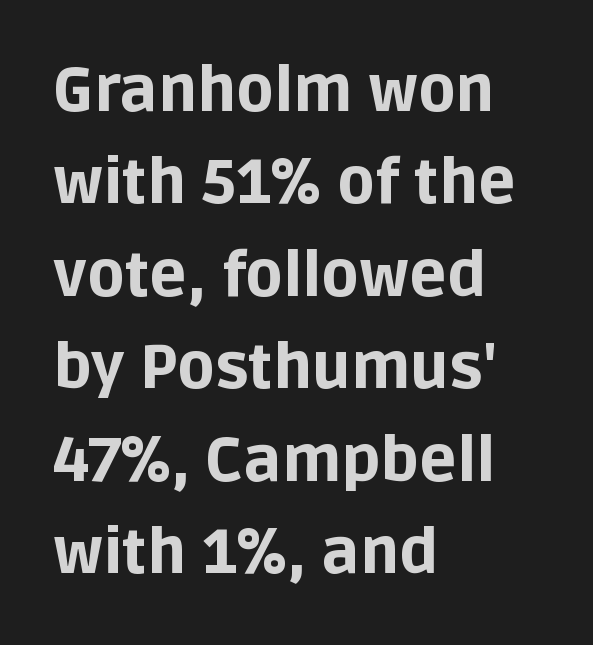
{"serif": "no", "italic": "no", "bold": "yes", "weight": "bold", "width": "normal", "stroke_contrast": "low", "x_height": "large", "monospaced": "no", "underline": "no", "align": "left", "line_spacing": "normal", "line_spacing_ratio": 1.49, "letter_spacing": "normal", "letter_spacing_em": 0.0, "glyph_px": 62}
